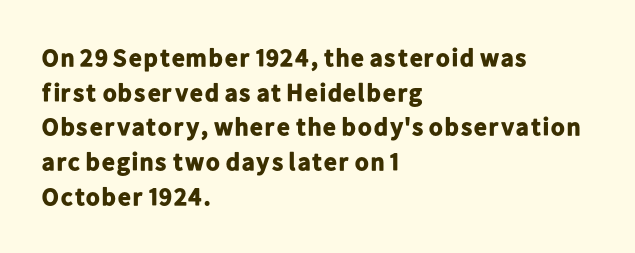
{"italic": "no", "bold": "yes", "underline": "no", "align": "left", "line_spacing": "normal", "line_spacing_ratio": 1.39, "letter_spacing": "normal", "letter_spacing_em": 0.0, "glyph_px": 25}
